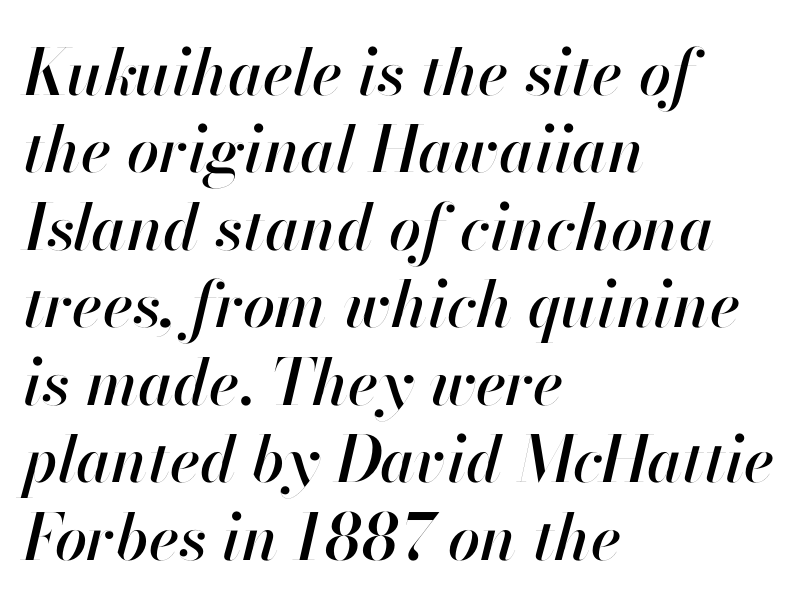
The image shows 64 px text type, italic (leaning right); set left-aligned, line spacing 1.21x, normal letter spacing, not underlined; high stroke contrast and a small x-height.
